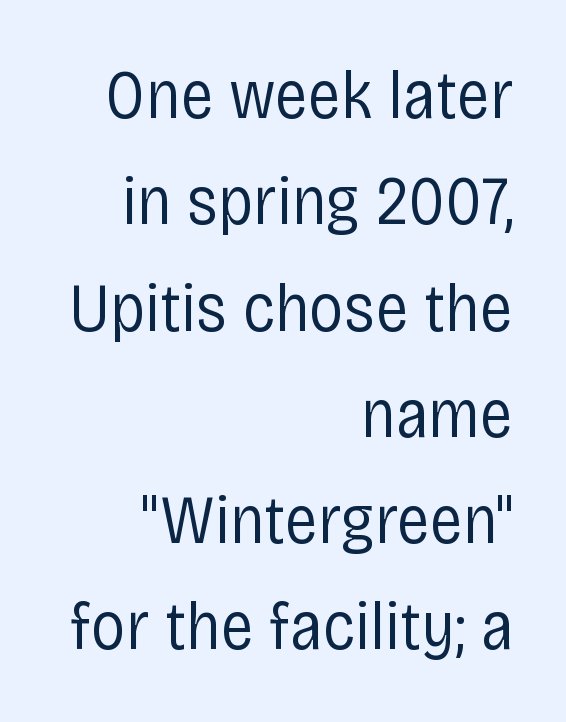
Q: Is the text bold? A: No.
Q: Is the text italic (slanted)? A: No, it is upright.
Q: Is the typeface a serif or a sans-serif typeface? A: Sans-serif.
Q: Is the text underlined? A: No.
Q: How is the paragraph aligned? A: Right-aligned.
Q: Is the spacing between letters normal or unusually wide? A: Normal.
Q: Is the spacing between lines tight, normal or loose? A: Normal.
Q: Width (condensed, normal, or wide)? A: Condensed.
Q: Stroke contrast? A: Low.
Q: x-height? A: Large.
Q: Monospaced? A: No.
